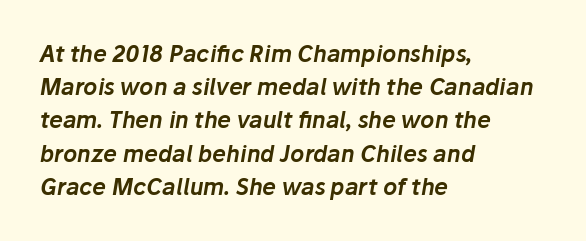
Has an underline been added? It has not. Regarding leading, the lines here are spaced in the standard way. The whole block is typeset with a tilt. Caption: standard tracking, unaltered. Visually the block forms a straight wall on the left and a jagged coastline on the right.
